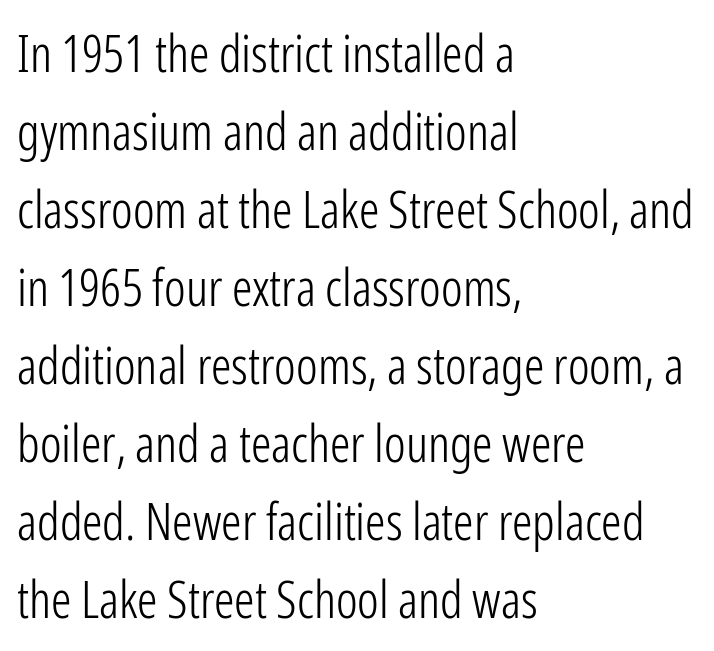
Unlike italic type, these characters show no tilt at all. The letters look calm and open, with moderate or lighter stems. Check under the words: just untouched page. This sample is left-justified, so line endings fall wherever the words run out.
